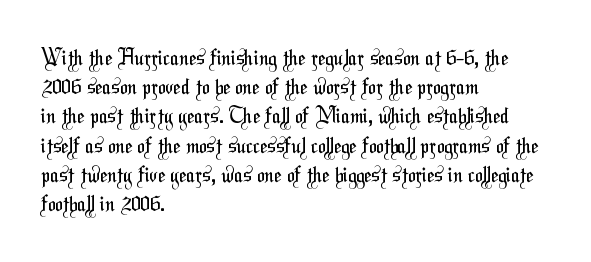
Students, note that the glyphs here touch the page at normal intervals. Horizontal bands of white between lines are of average thickness. Unbolded letterforms with no extra heft. The area under the type is left untouched. Typeset ragged right — the left edge is the straight one.
